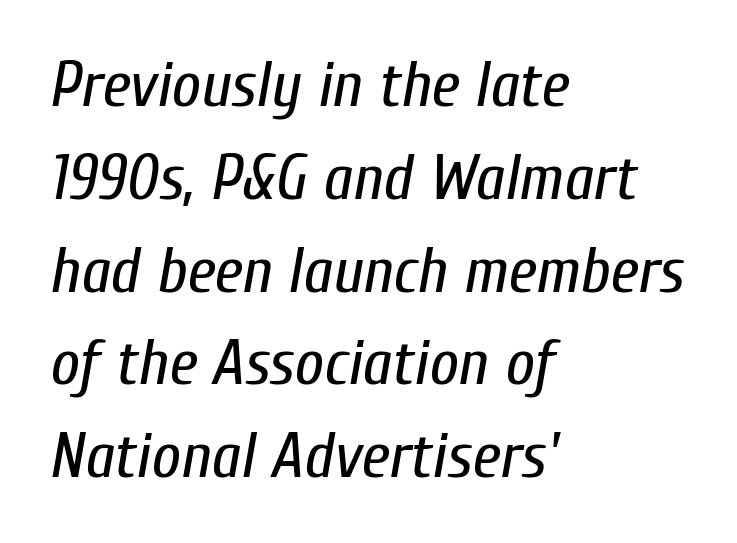
The image shows 64 px regular-weight, condensed type, italic (leaning right); set left-aligned, normal line spacing (1.45x), normal letter spacing, not underlined; low stroke contrast and a medium x-height.
